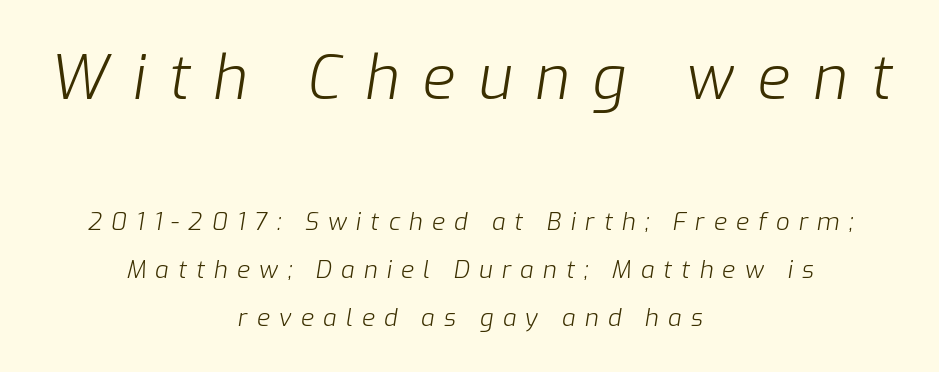
These lines have a slow, spaced-out rhythm from letter to letter. Spacing verdict: proportional, widths tailored to each character. The earlier block is typeset at a bigger size than the later block. The weight tops out at a normal text grade. Is the block centered? Yes — each line is placed symmetrically about the middle.
